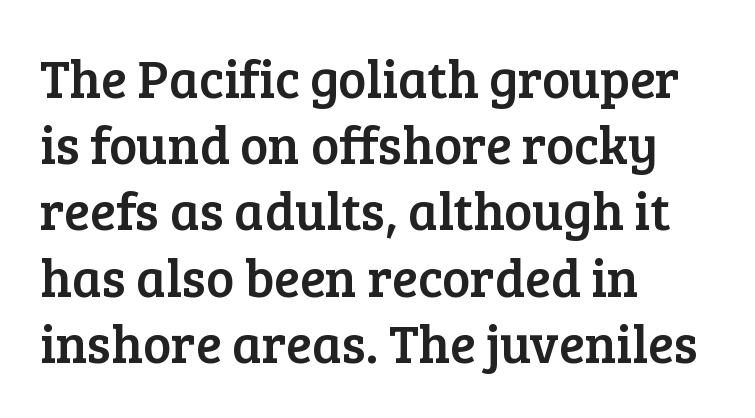
{"serif": "yes", "italic": "no", "width": "normal", "stroke_contrast": "low", "x_height": "medium", "monospaced": "no", "underline": "no", "align": "left", "line_spacing": "normal", "line_spacing_ratio": 1.25, "letter_spacing": "normal", "letter_spacing_em": 0.0, "glyph_px": 53}
